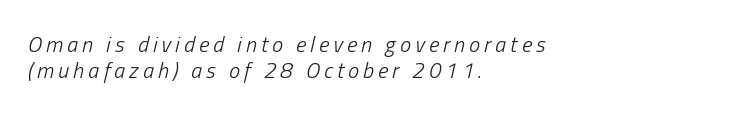
The image shows 22 px text type, italic (leaning right); set left-aligned, line spacing 1.17x, not underlined.
